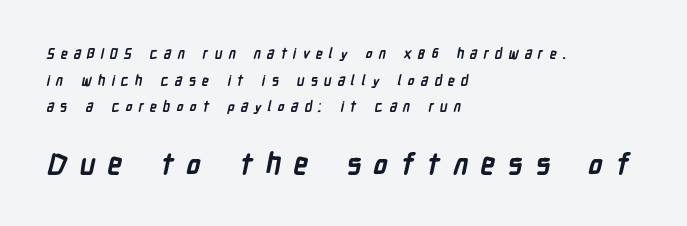
The image shows 29 px semibold, condensed sans-serif type; set left-aligned, loose line spacing (1.91x), unusually wide letter spacing (+0.43 em), not underlined; the second (bottom) block is 2.07x larger; low stroke contrast and a medium x-height.
